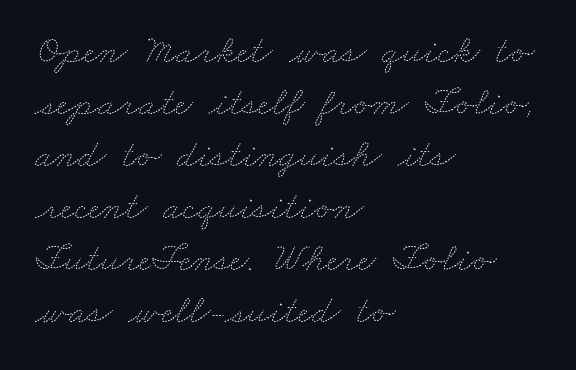
Q: Is the text bold? A: No.
Q: Is the text underlined? A: No.
Q: How is the paragraph aligned? A: Left-aligned.
Q: Is the spacing between letters normal or unusually wide? A: Normal.
Q: Is the spacing between lines tight, normal or loose? A: Normal.
Q: Width (condensed, normal, or wide)? A: Wide.
Q: Stroke contrast? A: Medium.
Q: x-height? A: Small.
Q: Monospaced? A: No.
